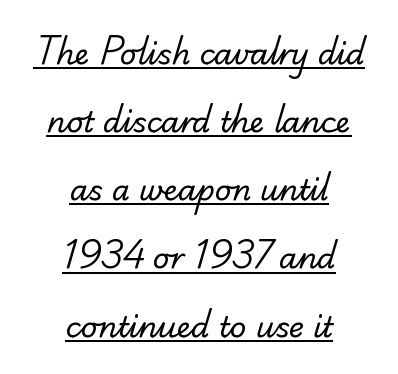
Q: Is the text bold? A: No.
Q: Is the typeface a serif or a sans-serif typeface? A: Sans-serif.
Q: Is the text underlined? A: Yes.
Q: How is the paragraph aligned? A: Centered.
Q: Is the spacing between letters normal or unusually wide? A: Normal.
Q: Is the spacing between lines tight, normal or loose? A: Loose.
Q: Width (condensed, normal, or wide)? A: Normal.
Q: Stroke contrast? A: Low.
Q: x-height? A: Small.
Q: Monospaced? A: No.
